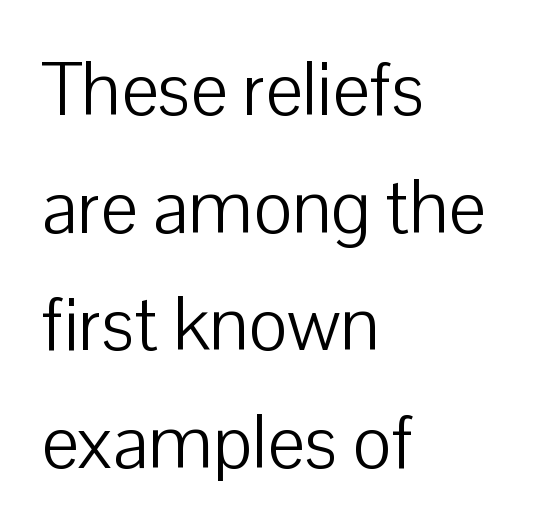
The image shows 74 px light sans-serif type, upright; set left-aligned, normal line spacing (1.59x), normal letter spacing, not underlined; low stroke contrast and a medium x-height.
